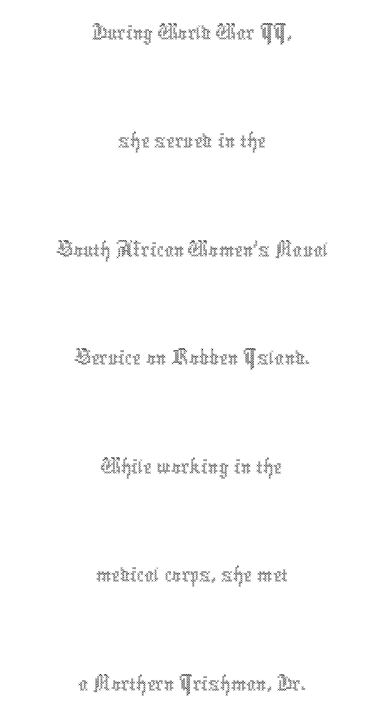
{"italic": "no", "bold": "no", "weight": "thin", "width": "condensed", "x_height": "medium", "monospaced": "no", "underline": "no", "align": "center", "line_spacing": "loose", "line_spacing_ratio": 2.26, "letter_spacing": "normal", "letter_spacing_em": 0.0, "glyph_px": 48}
